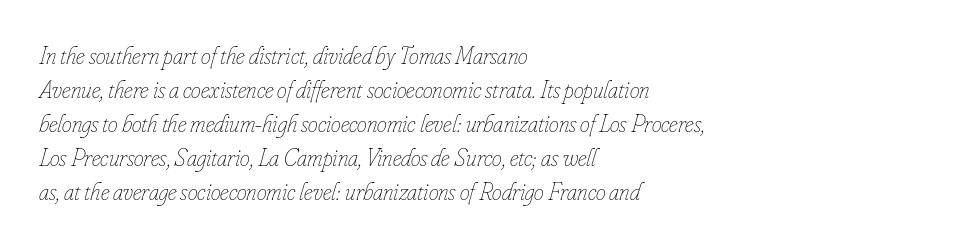
{"italic": "yes", "lean": "right", "slant_degrees": 16, "bold": "no", "underline": "no", "align": "left", "line_spacing": "normal", "line_spacing_ratio": 1.36, "letter_spacing": "normal", "letter_spacing_em": 0.0, "glyph_px": 25}
